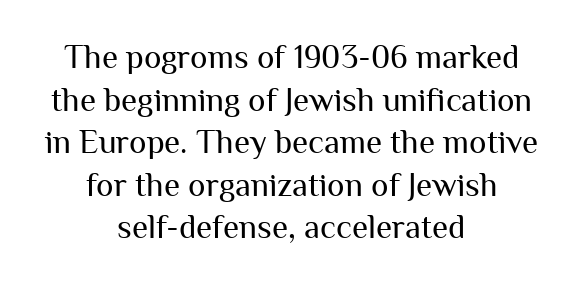
{"serif": "no", "italic": "no", "bold": "no", "weight": "regular", "width": "normal", "stroke_contrast": "medium", "x_height": "medium", "monospaced": "no", "underline": "no", "align": "center", "line_spacing": "normal", "line_spacing_ratio": 1.29, "letter_spacing": "normal", "letter_spacing_em": 0.0, "glyph_px": 33}
